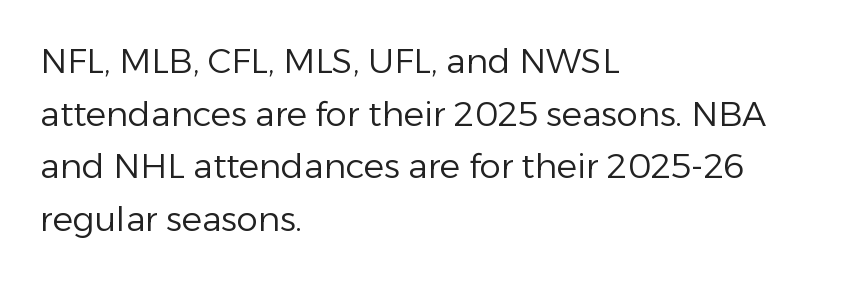
Q: Is the text bold? A: No.
Q: Is the text italic (slanted)? A: No, it is upright.
Q: Is the typeface a serif or a sans-serif typeface? A: Sans-serif.
Q: Is the text underlined? A: No.
Q: How is the paragraph aligned? A: Left-aligned.
Q: Is the spacing between letters normal or unusually wide? A: Normal.
Q: Is the spacing between lines tight, normal or loose? A: Normal.
Q: Width (condensed, normal, or wide)? A: Normal.
Q: Stroke contrast? A: Low.
Q: x-height? A: Medium.
Q: Monospaced? A: No.
